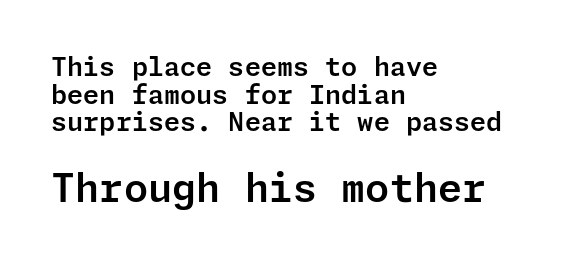
{"serif": "no", "italic": "no", "width": "normal", "stroke_contrast": "low", "x_height": "medium", "underline": "no", "align": "left", "line_spacing": "tight", "line_spacing_ratio": 1.06, "letter_spacing": "normal", "letter_spacing_em": 0.0, "larger_block": "second", "size_ratio": 1.5, "glyph_px": 39}
